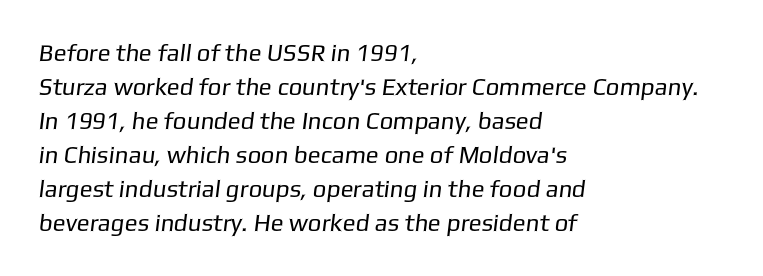
Q: Is the text bold? A: No.
Q: Is the text underlined? A: No.
Q: How is the paragraph aligned? A: Left-aligned.
Q: Is the spacing between letters normal or unusually wide? A: Normal.
Q: Is the spacing between lines tight, normal or loose? A: Normal.
